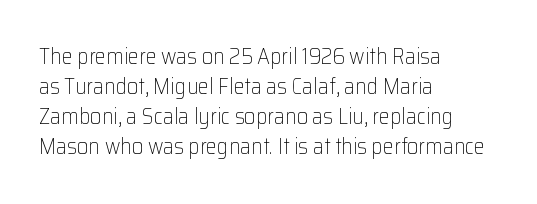
{"italic": "no", "bold": "no", "underline": "no", "align": "left", "line_spacing": "normal", "line_spacing_ratio": 1.37, "letter_spacing": "normal", "letter_spacing_em": 0.0, "glyph_px": 22}
